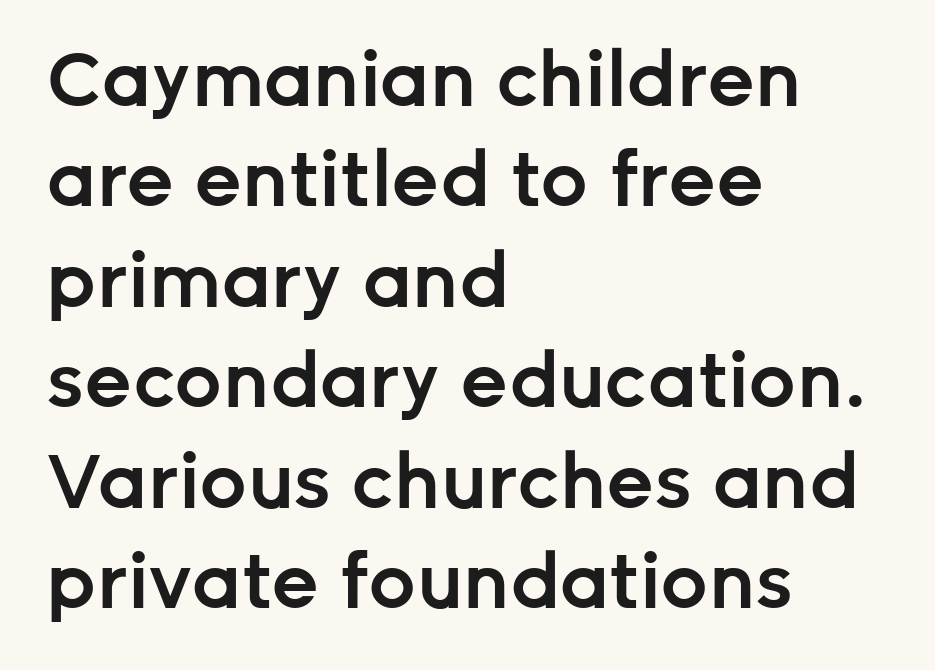
The image shows 75 px semibold sans-serif type, upright; set left-aligned, normal line spacing (1.34x), normal letter spacing, not underlined; low stroke contrast and a medium x-height.
